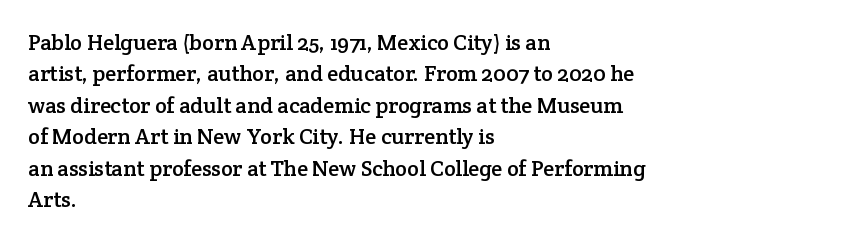
Quick note: underline off. Interline gaps are of average width in this sample. Notice how the stems are strictly vertical — no italics here. How are the letters spaced? Ordinarily, with no added tracking. The lines are quadded left.
